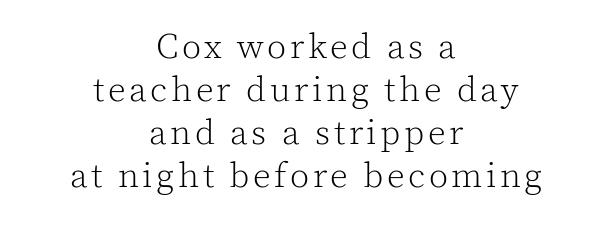
Q: Is the text bold? A: No.
Q: Is the text italic (slanted)? A: No, it is upright.
Q: Is the typeface a serif or a sans-serif typeface? A: Serif.
Q: Is the text underlined? A: No.
Q: How is the paragraph aligned? A: Centered.
Q: Width (condensed, normal, or wide)? A: Normal.
Q: x-height? A: Medium.
Q: Monospaced? A: No.
